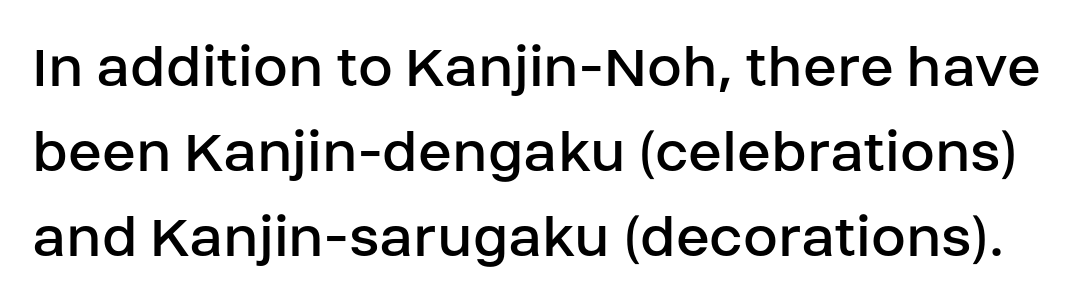
Q: Is the text bold? A: No.
Q: Is the text italic (slanted)? A: No, it is upright.
Q: Is the typeface a serif or a sans-serif typeface? A: Sans-serif.
Q: Is the text underlined? A: No.
Q: Is the spacing between letters normal or unusually wide? A: Normal.
Q: Is the spacing between lines tight, normal or loose? A: Normal.
Q: Width (condensed, normal, or wide)? A: Normal.
Q: Stroke contrast? A: Low.
Q: x-height? A: Large.
Q: Monospaced? A: No.
